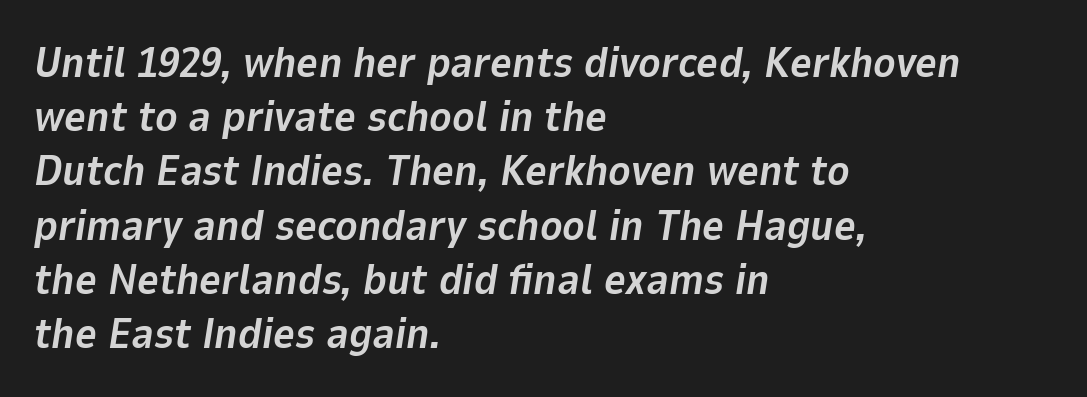
Q: Is the text bold? A: Yes.
Q: Is the text italic (slanted)? A: Yes, it leans right by about 9 degrees.
Q: Is the text underlined? A: No.
Q: How is the paragraph aligned? A: Left-aligned.
Q: Is the spacing between letters normal or unusually wide? A: Normal.
Q: Is the spacing between lines tight, normal or loose? A: Normal.
Q: Width (condensed, normal, or wide)? A: Normal.
Q: Stroke contrast? A: Low.
Q: x-height? A: Medium.
Q: Monospaced? A: No.
